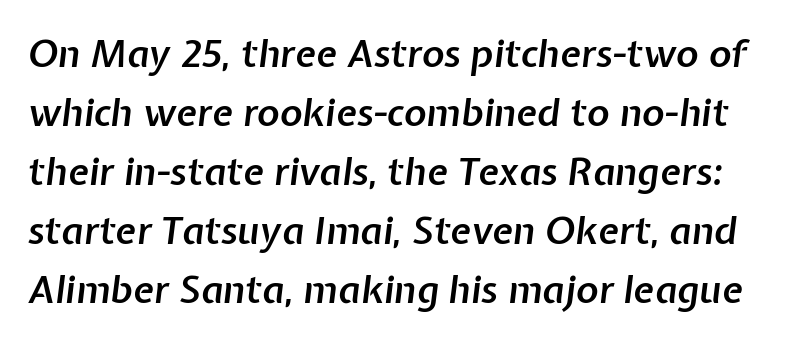
{"italic": "yes", "lean": "right", "slant_degrees": 7, "bold": "semi", "weight": "semibold", "width": "normal", "stroke_contrast": "low", "x_height": "medium", "monospaced": "no", "underline": "no", "line_spacing": "normal", "line_spacing_ratio": 1.55, "letter_spacing": "normal", "letter_spacing_em": 0.0, "glyph_px": 38}
